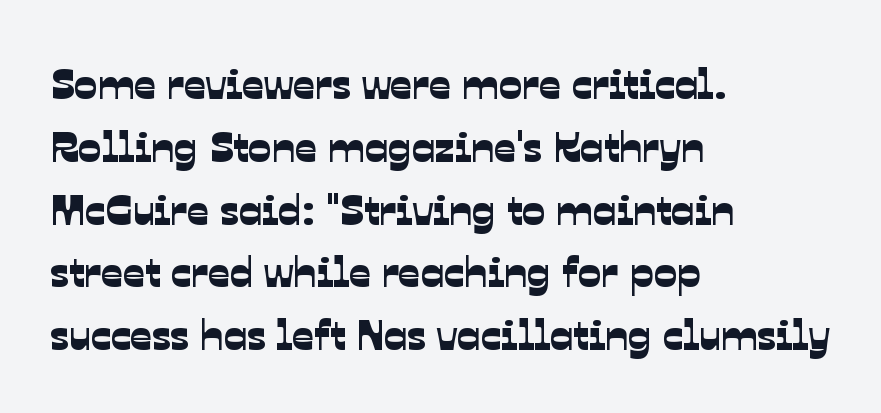
Line beginnings align vertically; line endings do not. Check under the words: just untouched page. The letters carry no serifs — their stems end cleanly without finishing strokes. Each letter keeps its own natural width here, so spacing adapts to shape.
